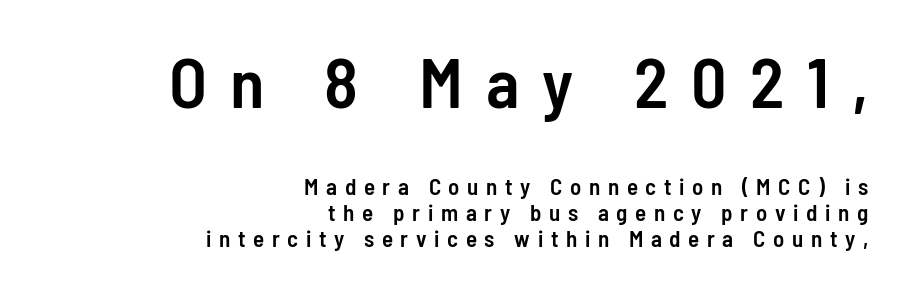
The image shows 70 px semibold, condensed sans-serif type, upright; set right-aligned, tight line spacing (1.12x), unusually wide letter spacing (+0.33 em), not underlined; the first (top) block is 3.04x larger; low stroke contrast and a medium x-height.
